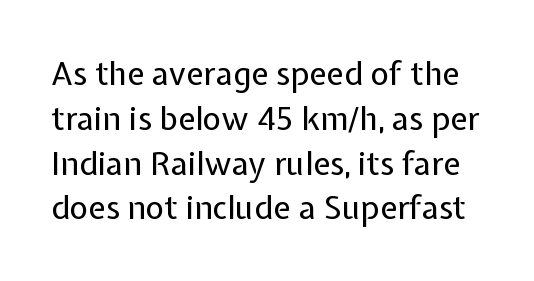
The image shows 32 px regular-weight sans-serif type, upright; set normal line spacing (1.4x), normal letter spacing, not underlined; low stroke contrast and a medium x-height.
